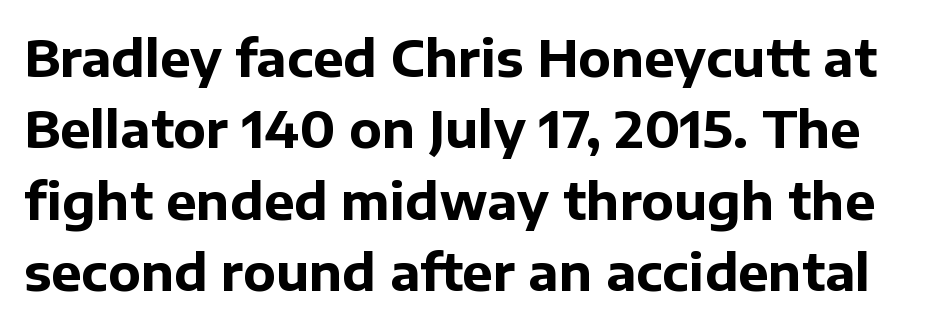
{"serif": "no", "italic": "no", "bold": "yes", "weight": "bold", "width": "normal", "stroke_contrast": "low", "x_height": "medium", "monospaced": "no", "underline": "no", "line_spacing": "normal", "line_spacing_ratio": 1.4, "letter_spacing": "normal", "letter_spacing_em": 0.0, "glyph_px": 51}
